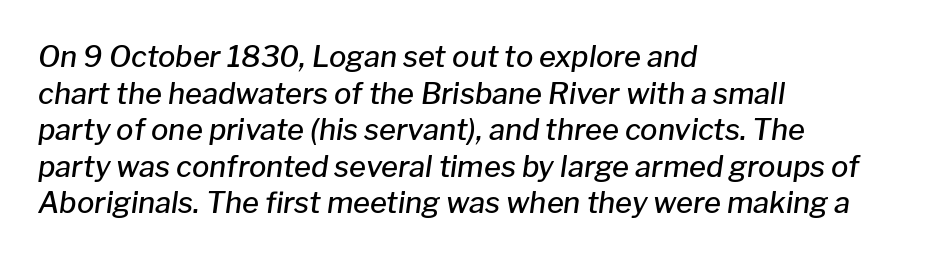
Summary of weight: moderately heavy, a semibold. Underlining? Definitely not there. This sample uses plain, unmodified letter spacing. A typesetter would call this proportional, since set widths differ per character. If you drew a line through each stem, it would be angled.
